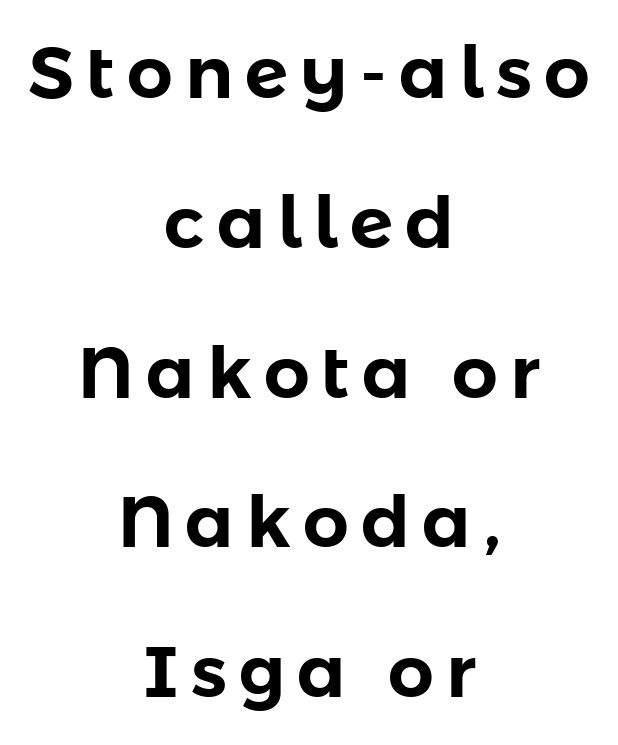
Horizontal alignment here is central, giving a formal, balanced look. Is this a fixed-width face? No — the glyphs have proportional, varying widths. I'd call this a sans setting — the letters go barefoot. Does the leading feel generous? Absolutely, it's lavish. Descenders are the only things crossing below the line. Is there any slant? The stems are plumb.
